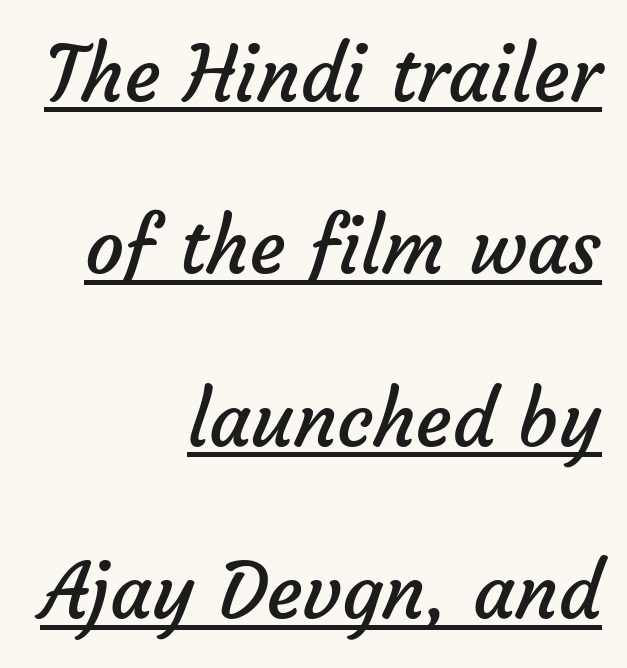
The image shows 77 px regular-weight sans-serif type; set right-aligned, loose line spacing (2.24x), normal letter spacing, underlined; low stroke contrast and a medium x-height.
